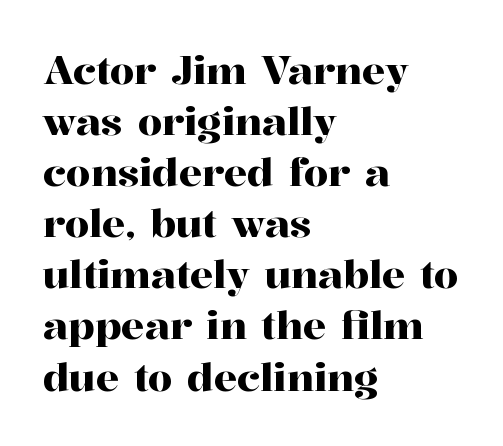
Q: Is the text italic (slanted)? A: No, it is upright.
Q: Is the typeface a serif or a sans-serif typeface? A: Serif.
Q: Is the text underlined? A: No.
Q: How is the paragraph aligned? A: Left-aligned.
Q: Is the spacing between letters normal or unusually wide? A: Normal.
Q: Is the spacing between lines tight, normal or loose? A: Normal.
Q: Width (condensed, normal, or wide)? A: Normal.
Q: Stroke contrast? A: High.
Q: x-height? A: Medium.
Q: Monospaced? A: No.
